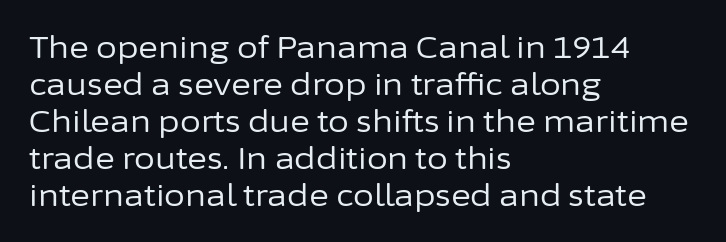
Q: Is the text bold? A: No.
Q: Is the text italic (slanted)? A: No, it is upright.
Q: Is the typeface a serif or a sans-serif typeface? A: Sans-serif.
Q: Is the text underlined? A: No.
Q: How is the paragraph aligned? A: Left-aligned.
Q: Is the spacing between letters normal or unusually wide? A: Normal.
Q: Width (condensed, normal, or wide)? A: Normal.
Q: Stroke contrast? A: Low.
Q: x-height? A: Medium.
Q: Monospaced? A: No.
